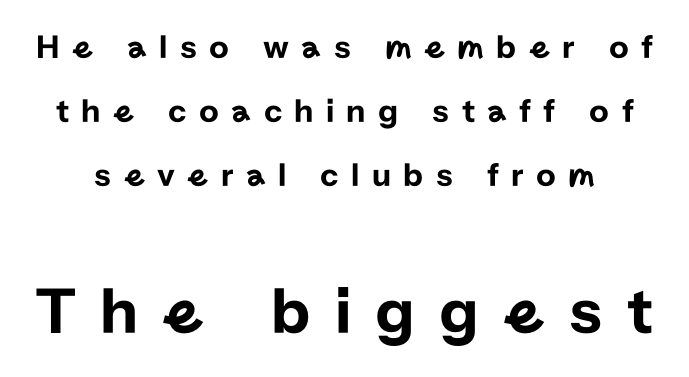
Spacing verdict: proportional, widths tailored to each character. Rendered with straight, roman letterforms. The face used here is a sans, in the tradition of grotesques and geometrics. This rendering features lettering with no underline. If you squint, the bottom block still reads clearly — it's the larger of the two.
